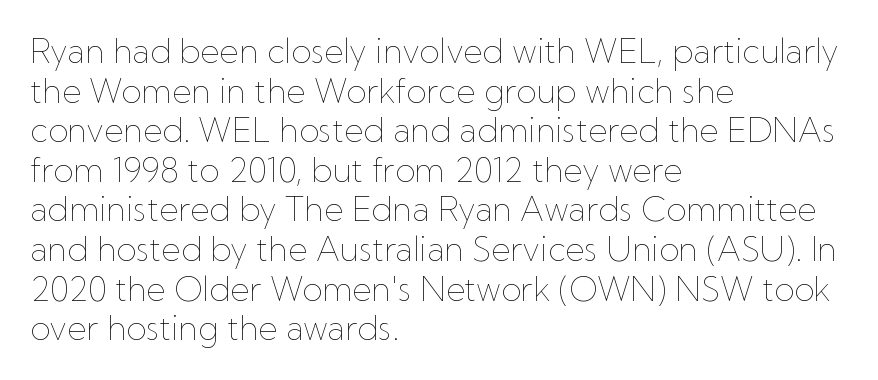
Q: Is the text bold? A: No.
Q: Is the text italic (slanted)? A: No, it is upright.
Q: Is the text underlined? A: No.
Q: How is the paragraph aligned? A: Left-aligned.
Q: Is the spacing between letters normal or unusually wide? A: Normal.
Q: Width (condensed, normal, or wide)? A: Normal.
Q: Stroke contrast? A: Low.
Q: x-height? A: Medium.
Q: Monospaced? A: No.
